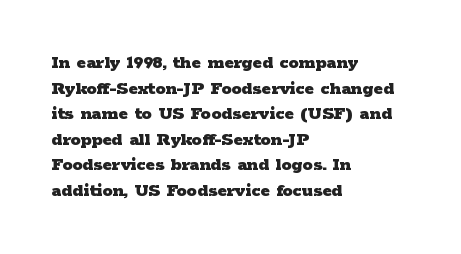
The letters stand straight up with perfectly vertical stems. The space directly below the letters is spotless. Letter spacing: default. Bold? Absolutely — the strokes are thick and heavy. The leading is moderate, giving the passage an even texture. The lines in this sample share a left origin and differ only in where they stop.
